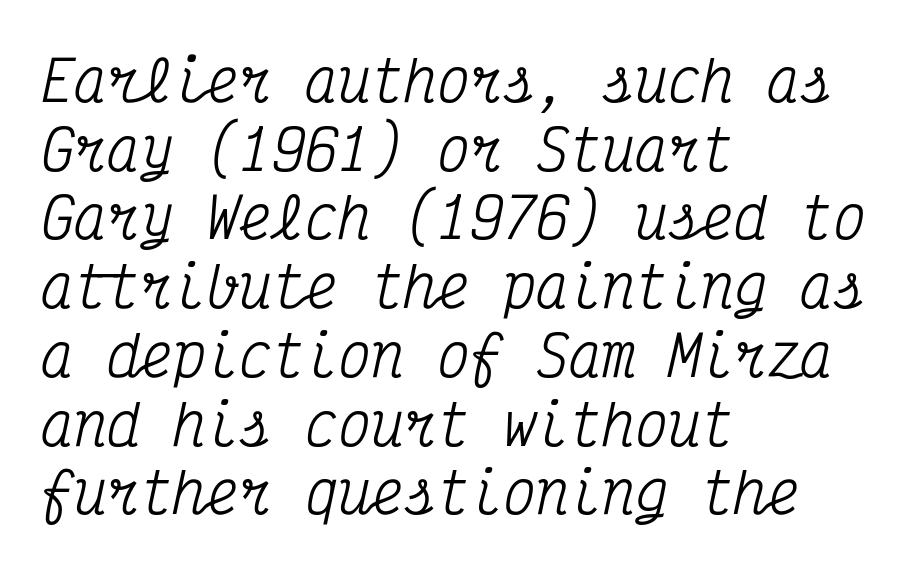
The image shows 55 px condensed serif type, italic (leaning right), monospaced; set left-aligned, normal line spacing (1.25x), normal letter spacing, not underlined; medium stroke contrast and a medium x-height.
